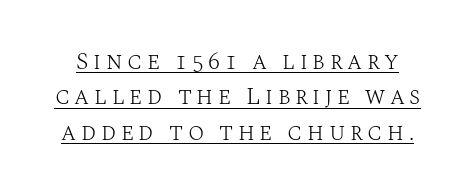
The letters stand upright; this is a roman face. The font sits on the lighter half of the weight spectrum, regular included. Emphasis is given by a line drawn under the lettering. Is there much room between lines? A standard amount, neither cramped nor airy.
